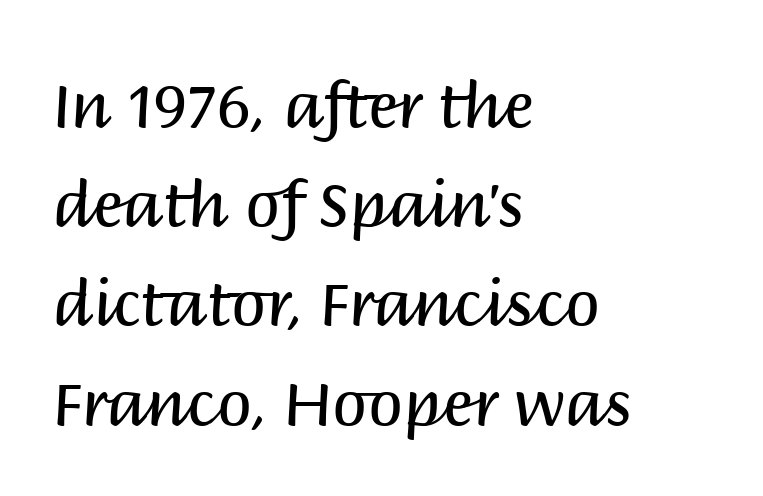
The image shows 62 px regular-weight sans-serif type; set left-aligned, normal line spacing (1.6x), normal letter spacing, not underlined; medium stroke contrast and a large x-height.
